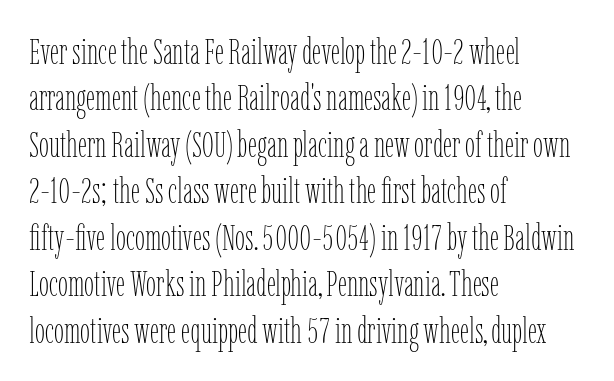
{"italic": "no", "bold": "no", "weight": "thin", "width": "condensed", "stroke_contrast": "low", "x_height": "medium", "monospaced": "no", "underline": "no", "align": "left", "line_spacing": "normal", "line_spacing_ratio": 1.29, "letter_spacing": "normal", "letter_spacing_em": 0.0, "glyph_px": 36}
